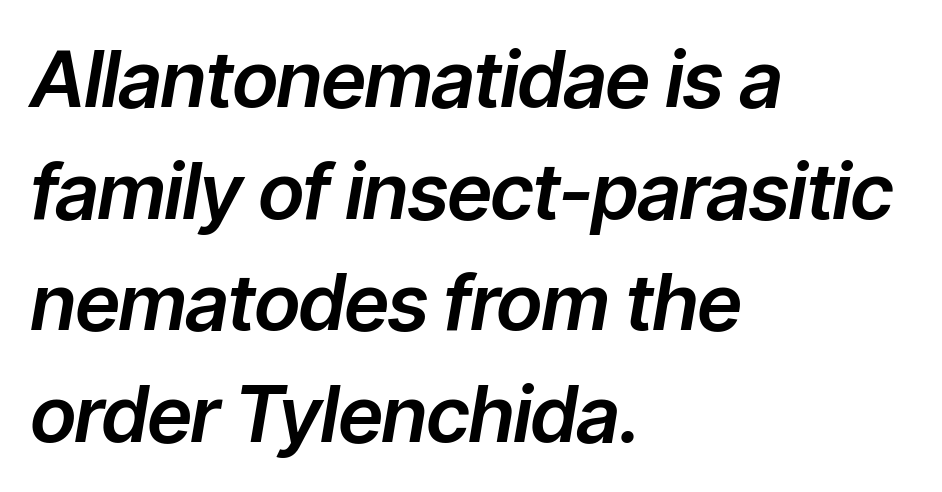
The image shows 78 px text type, italic (leaning right); set left-aligned, normal line spacing (1.43x), normal letter spacing, not underlined; low stroke contrast and a medium x-height.
